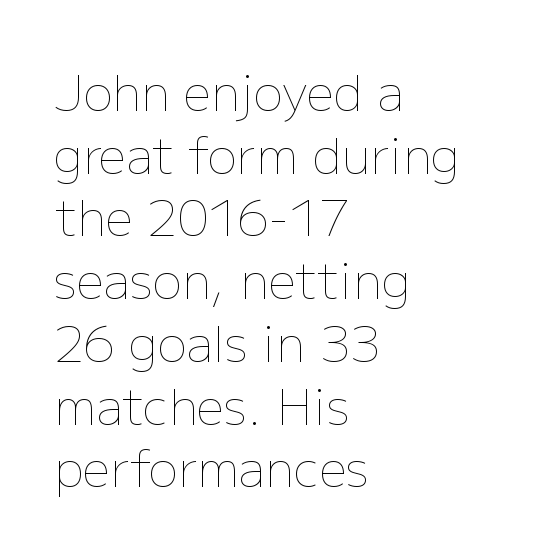
Q: Is the text bold? A: No.
Q: Is the text italic (slanted)? A: No, it is upright.
Q: Is the text underlined? A: No.
Q: How is the paragraph aligned? A: Left-aligned.
Q: Is the spacing between letters normal or unusually wide? A: Normal.
Q: Is the spacing between lines tight, normal or loose? A: Normal.
Q: Width (condensed, normal, or wide)? A: Normal.
Q: Stroke contrast? A: Low.
Q: x-height? A: Medium.
Q: Monospaced? A: No.
